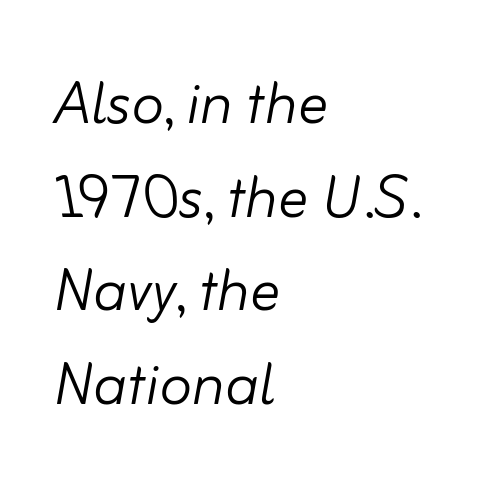
Compared with typical paragraphs, the rows here are spaced about the same. There's an unmistakable incline to the writing here. No extra ink here — the face is not bold. Between one letter and the next there's only the usual sliver of space. Do the characters align in a grid? No, the font is proportional. The ragged edge is on the right, which tells us the setting is flush left.
